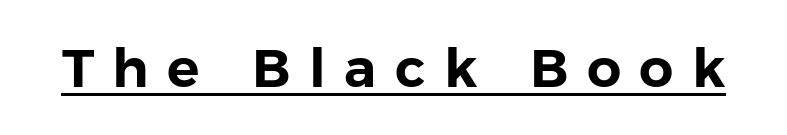
Q: Is the text italic (slanted)? A: No, it is upright.
Q: Is the typeface a serif or a sans-serif typeface? A: Sans-serif.
Q: Is the text underlined? A: Yes.
Q: Is the spacing between letters normal or unusually wide? A: Unusually wide.
Q: Width (condensed, normal, or wide)? A: Normal.
Q: Stroke contrast? A: Low.
Q: x-height? A: Medium.
Q: Monospaced? A: No.
